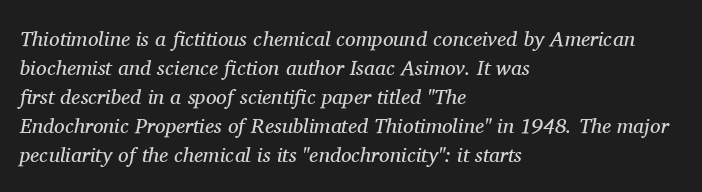
Successive baselines arrive at the customary interval. The string is rendered with underlining switched off. Each line starts at the same left margin while the right side varies. There's an unmistakable incline to the writing here. The letters look calm and open, with moderate or lighter stems.
